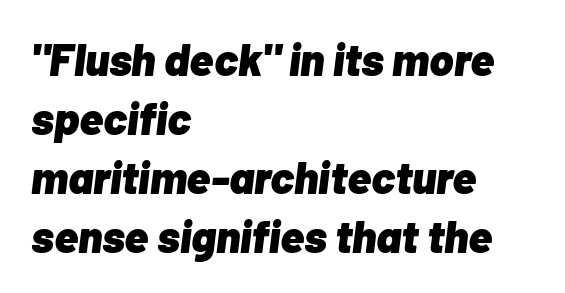
The image shows 45 px heavy type, italic (leaning right); set left-aligned, normal line spacing (1.31x), normal letter spacing, not underlined; low stroke contrast and a medium x-height.
